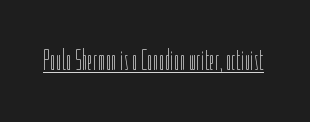
The image shows 29 px thin, condensed type, upright; set normal letter spacing, underlined; low stroke contrast and a medium x-height.
